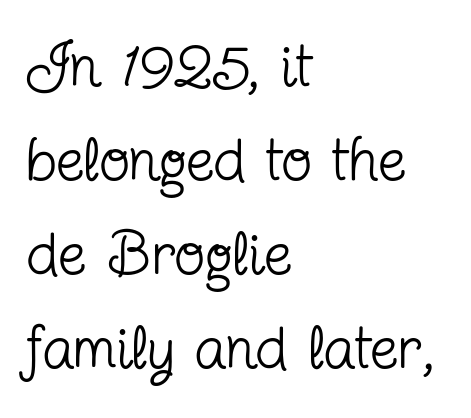
The image shows 63 px regular-weight, condensed serif type, upright; set left-aligned, normal line spacing (1.49x), normal letter spacing, not underlined; low stroke contrast and a medium x-height.
